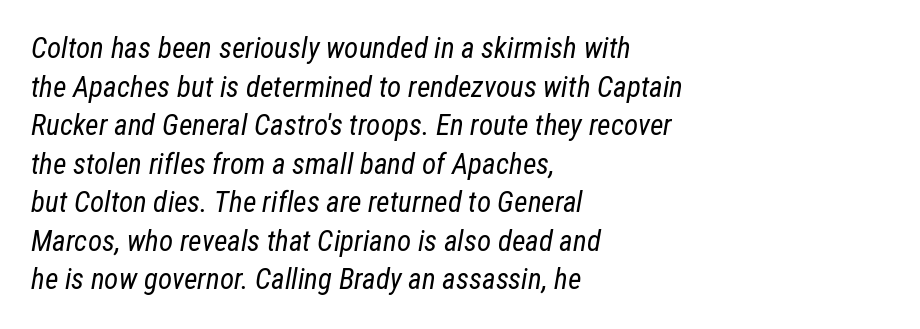
Q: Is the text bold? A: No.
Q: Is the text italic (slanted)? A: Yes, it leans right by about 12 degrees.
Q: Is the text underlined? A: No.
Q: How is the paragraph aligned? A: Left-aligned.
Q: Is the spacing between letters normal or unusually wide? A: Normal.
Q: Is the spacing between lines tight, normal or loose? A: Normal.
Q: Width (condensed, normal, or wide)? A: Condensed.
Q: Stroke contrast? A: Low.
Q: x-height? A: Medium.
Q: Monospaced? A: No.
